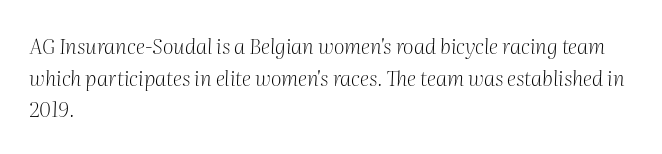
Q: Is the text bold? A: No.
Q: Is the text italic (slanted)? A: Yes, it leans right by about 2 degrees.
Q: Is the text underlined? A: No.
Q: How is the paragraph aligned? A: Left-aligned.
Q: Is the spacing between letters normal or unusually wide? A: Normal.
Q: Is the spacing between lines tight, normal or loose? A: Normal.
